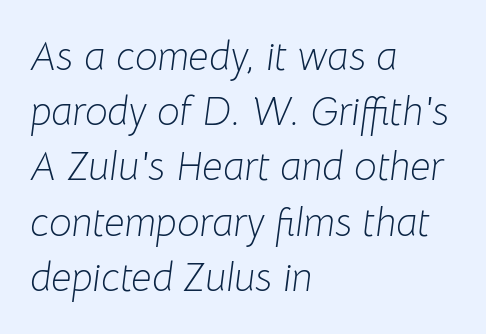
{"italic": "yes", "lean": "right", "slant_degrees": 8, "bold": "no", "weight": "light", "width": "normal", "stroke_contrast": "low", "x_height": "medium", "monospaced": "no", "underline": "no", "align": "left", "line_spacing": "normal", "line_spacing_ratio": 1.38, "letter_spacing": "normal", "letter_spacing_em": 0.0, "glyph_px": 40}
